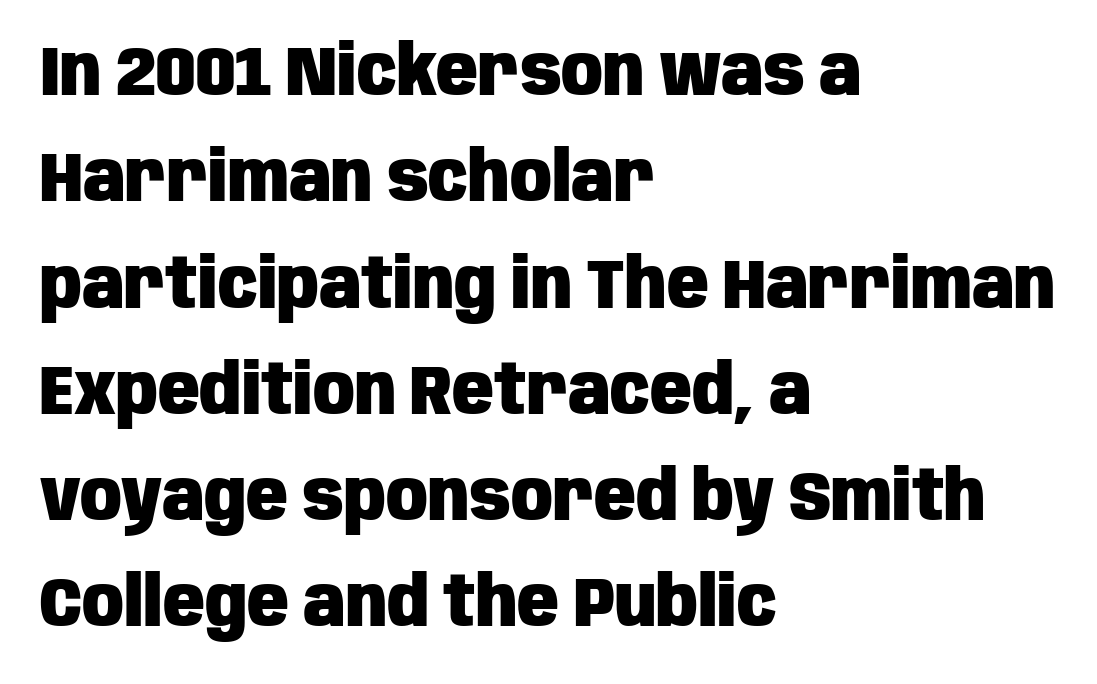
The image shows 69 px heavy, condensed sans-serif type, upright; set left-aligned, normal line spacing (1.54x), normal letter spacing, not underlined; low stroke contrast and a large x-height.
